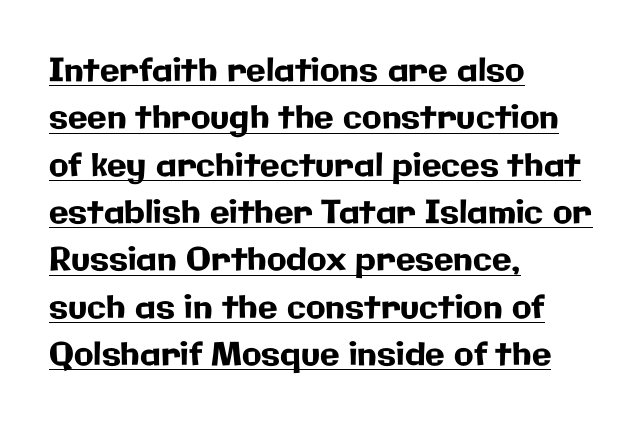
Q: Is the text italic (slanted)? A: No, it is upright.
Q: Is the typeface a serif or a sans-serif typeface? A: Sans-serif.
Q: Is the text underlined? A: Yes.
Q: How is the paragraph aligned? A: Left-aligned.
Q: Is the spacing between letters normal or unusually wide? A: Normal.
Q: Is the spacing between lines tight, normal or loose? A: Normal.
Q: Width (condensed, normal, or wide)? A: Normal.
Q: Stroke contrast? A: Low.
Q: x-height? A: Medium.
Q: Monospaced? A: No.
